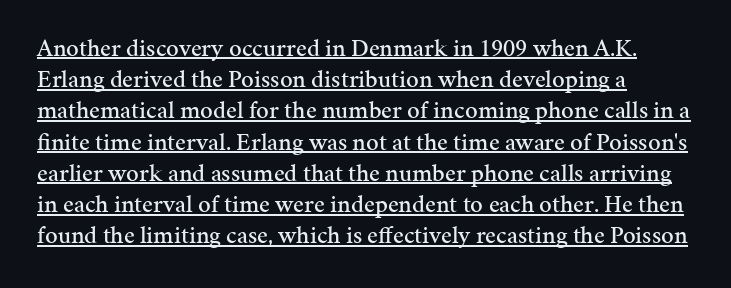
Each word holds together tightly as a unit, with standard inter-letter gaps. Posture: straight, roman, zero tilt. All the whitespace from short lines collects on the right. The glyphs are accompanied by a horizontal stroke just below them. Regular leading.
